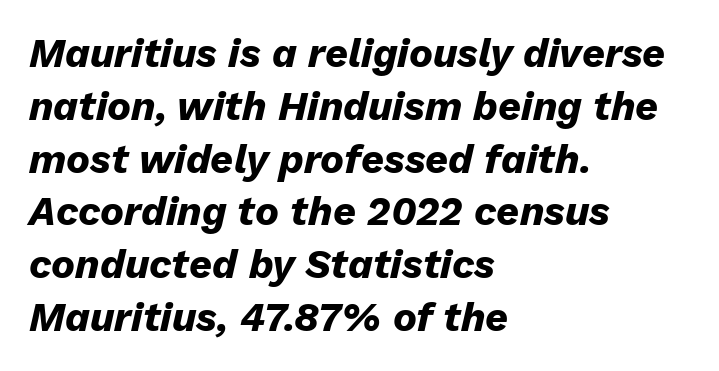
The image shows 40 px heavy type, italic (leaning right); set left-aligned, normal line spacing (1.32x), normal letter spacing, not underlined; low stroke contrast and a medium x-height.
